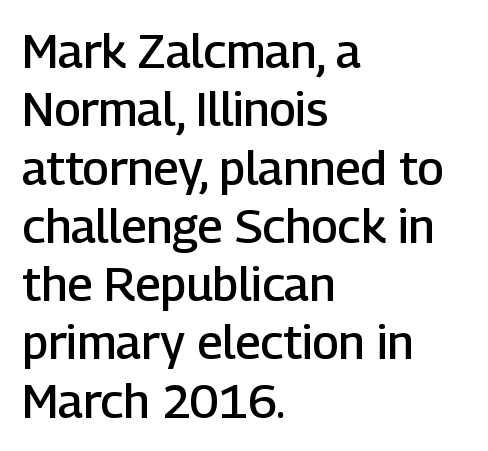
Q: Is the text bold? A: Semi-bold.
Q: Is the text italic (slanted)? A: No, it is upright.
Q: Is the typeface a serif or a sans-serif typeface? A: Sans-serif.
Q: Is the text underlined? A: No.
Q: How is the paragraph aligned? A: Left-aligned.
Q: Is the spacing between letters normal or unusually wide? A: Normal.
Q: Width (condensed, normal, or wide)? A: Normal.
Q: Stroke contrast? A: Low.
Q: x-height? A: Medium.
Q: Monospaced? A: No.
